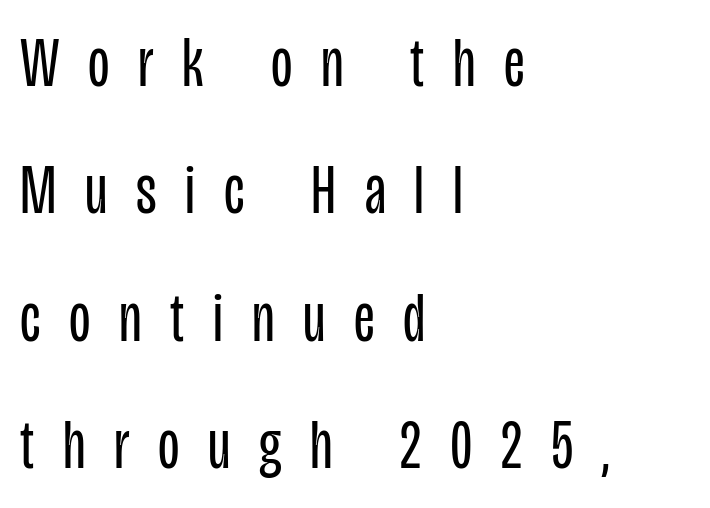
{"serif": "no", "italic": "no", "bold": "no", "weight": "regular", "width": "condensed", "stroke_contrast": "low", "x_height": "large", "monospaced": "no", "underline": "no", "align": "left", "line_spacing_ratio": 1.82, "letter_spacing": "wide", "letter_spacing_em": 0.41, "glyph_px": 70}
